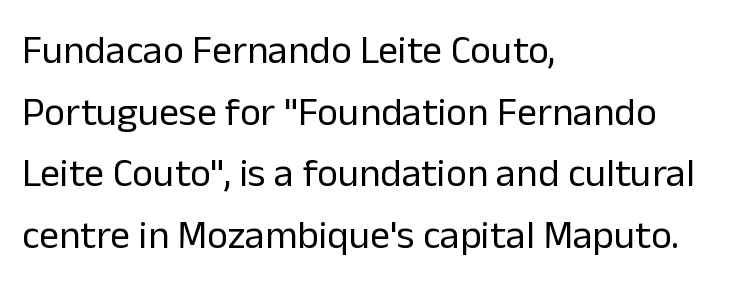
Proportional: the letters do not fall into vertical columns. A student would call this left alignment; a typographer would say flush left, rag right. Stroke terminals: plain, sans-serif. Spacing between characters is what you'd get straight out of the box. These lines sit exactly where default settings would place them. A roman cut, with each character standing at attention.
